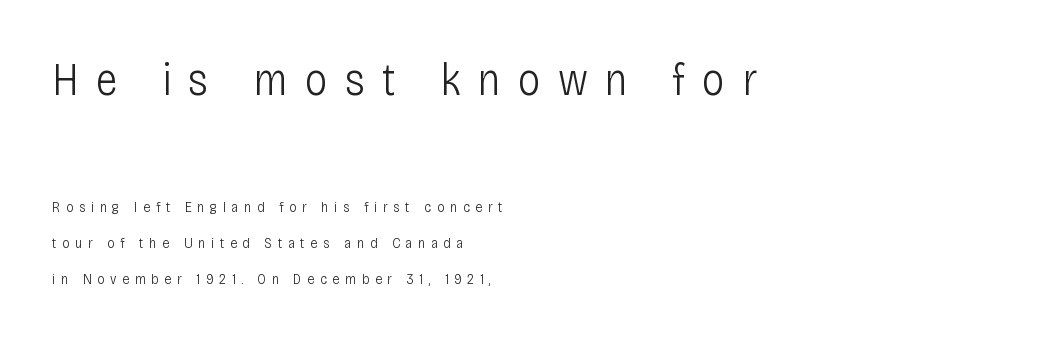
{"serif": "no", "italic": "no", "bold": "no", "weight": "light", "width": "condensed", "stroke_contrast": "low", "x_height": "large", "monospaced": "no", "underline": "no", "align": "left", "line_spacing": "loose", "line_spacing_ratio": 2.38, "letter_spacing": "wide", "letter_spacing_em": 0.37, "larger_block": "first", "size_ratio": 3.07, "glyph_px": 46}
